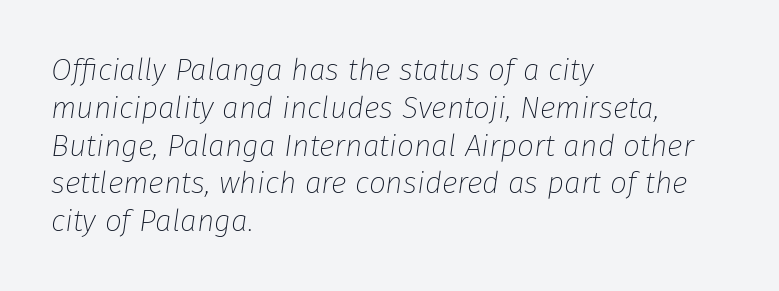
{"italic": "yes", "lean": "right", "slant_degrees": 8, "bold": "no", "weight": "thin", "width": "normal", "stroke_contrast": "low", "x_height": "medium", "monospaced": "no", "underline": "no", "align": "left", "line_spacing": "normal", "line_spacing_ratio": 1.26, "letter_spacing": "normal", "letter_spacing_em": 0.0, "glyph_px": 30}
